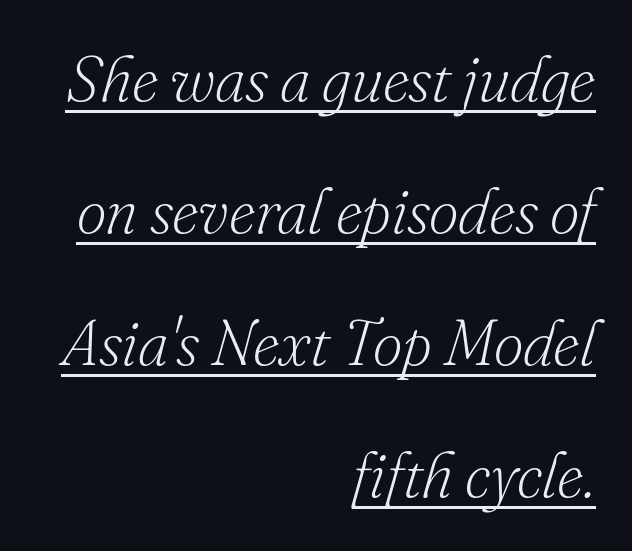
{"serif": "yes", "italic": "yes", "lean": "right", "slant_degrees": 16, "bold": "no", "weight": "light", "width": "normal", "stroke_contrast": "low", "x_height": "small", "monospaced": "no", "underline": "yes", "align": "right", "line_spacing": "loose", "line_spacing_ratio": 2.03, "letter_spacing": "normal", "letter_spacing_em": 0.0, "glyph_px": 65}
